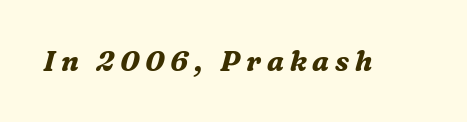
{"serif": "yes", "italic": "yes", "lean": "right", "slant_degrees": 16, "bold": "yes", "weight": "bold", "width": "normal", "stroke_contrast": "medium", "x_height": "medium", "monospaced": "no", "underline": "no", "letter_spacing": "wide", "letter_spacing_em": 0.21, "glyph_px": 28}
